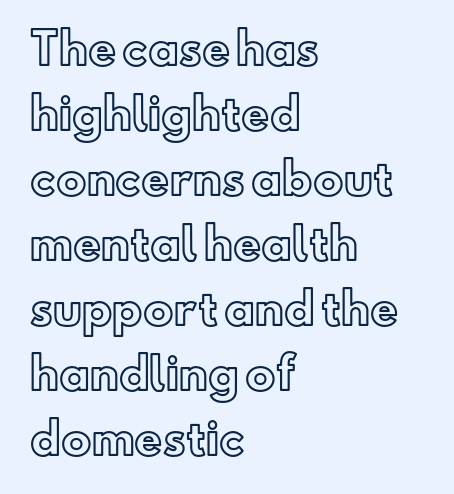
{"italic": "no", "width": "normal", "x_height": "small", "monospaced": "no", "underline": "no", "align": "left", "line_spacing": "normal", "line_spacing_ratio": 1.51, "letter_spacing": "normal", "letter_spacing_em": 0.0, "glyph_px": 43}
